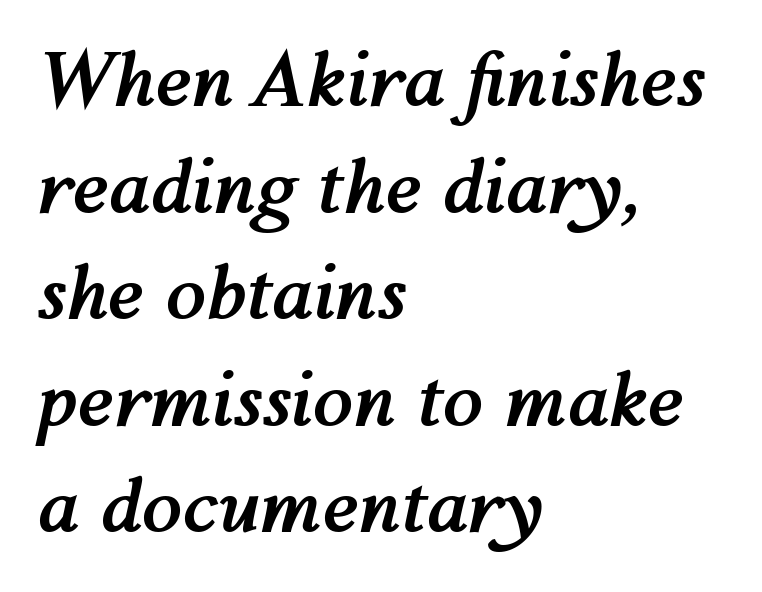
Is the block centered? No — it sits flush against the left margin. Thick stems and heavy bowls — unmistakably bold. Decoration check: the copy has no underline. The block of text has a typical density, with ordinary space between rows. Observe the lean: these are italic letterforms. Looks like regular typesetting: each glyph gets only the width it needs.
